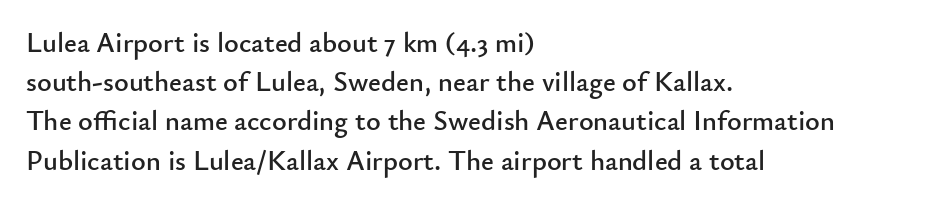
The image shows 28 px sans-serif type, upright; set left-aligned, normal line spacing (1.4x), normal letter spacing, not underlined; low stroke contrast and a small x-height.
